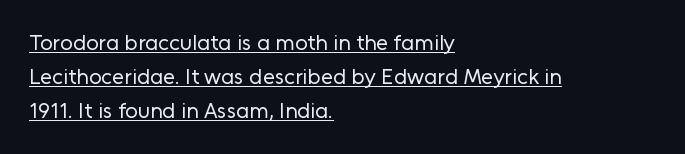
{"italic": "no", "bold": "no", "underline": "yes", "align": "left", "line_spacing": "normal", "line_spacing_ratio": 1.55, "letter_spacing": "normal", "letter_spacing_em": 0.0, "glyph_px": 22}
